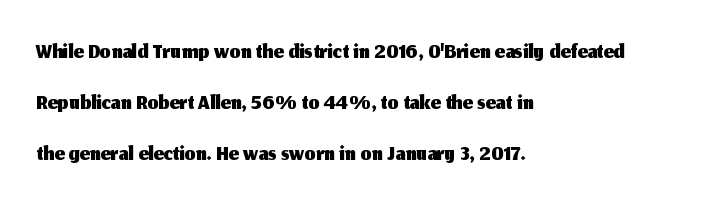
{"serif": "no", "italic": "no", "width": "normal", "stroke_contrast": "medium", "x_height": "medium", "monospaced": "no", "underline": "no", "align": "left", "line_spacing": "normal", "line_spacing_ratio": 1.46, "letter_spacing": "normal", "letter_spacing_em": 0.0, "glyph_px": 35}
